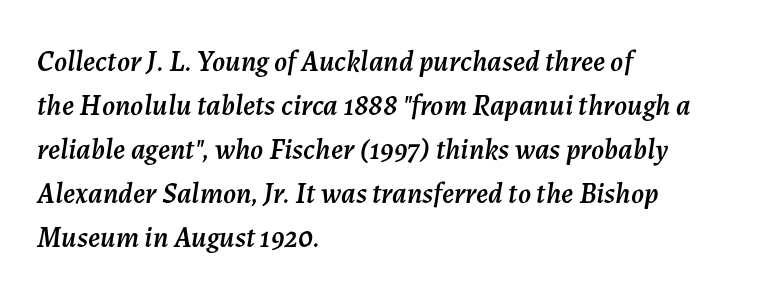
The image shows 29 px text type, italic (leaning right); set left-aligned, normal line spacing (1.52x), normal letter spacing, not underlined; medium stroke contrast and a medium x-height.
